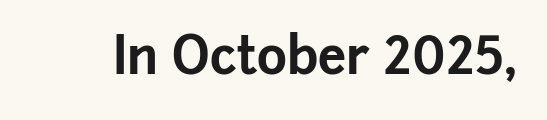
The image shows 51 px bold sans-serif type, upright; set normal letter spacing, not underlined; low stroke contrast and a medium x-height.
